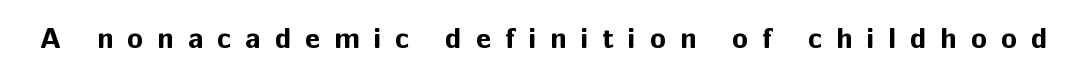
{"serif": "no", "italic": "no", "bold": "yes", "weight": "bold", "width": "normal", "stroke_contrast": "low", "x_height": "medium", "monospaced": "no", "underline": "no", "letter_spacing": "wide", "letter_spacing_em": 0.49, "glyph_px": 29}
